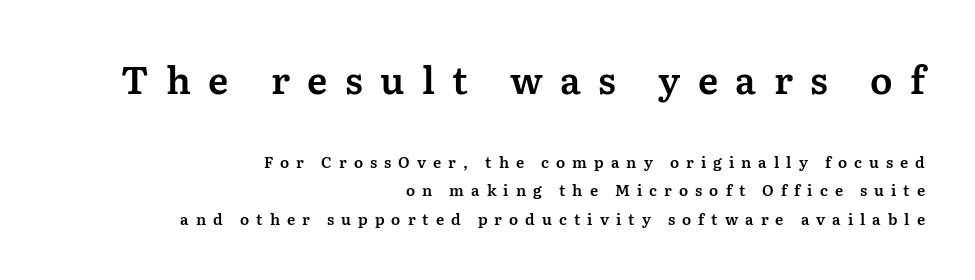
The image shows 37 px serif type, upright; set right-aligned, loose line spacing (1.9x), unusually wide letter spacing (+0.47 em), not underlined; the first (top) block is 2.47x larger; medium stroke contrast and a medium x-height.
